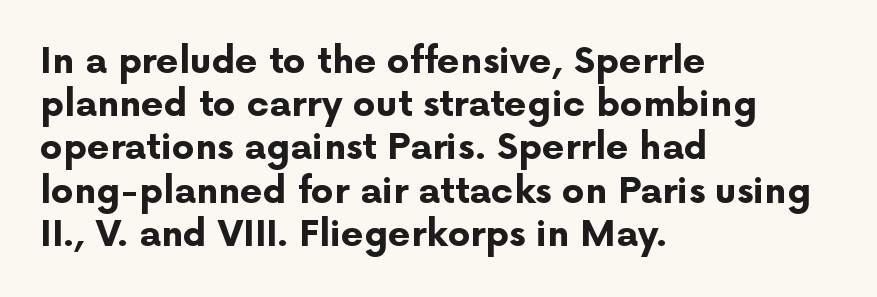
A sans-serif font was chosen for this passage. On the weight axis this lands at bold, roughly 700. Left-aligned paragraph, ragged on the right. Nope, not italic — everything's standing straight.
